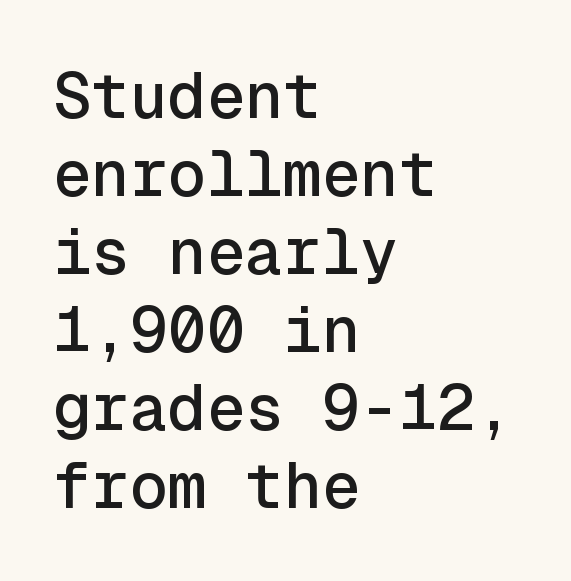
{"serif": "no", "italic": "no", "width": "normal", "x_height": "medium", "monospaced": "yes", "underline": "no", "align": "left", "line_spacing_ratio": 1.22, "letter_spacing": "normal", "letter_spacing_em": 0.0, "glyph_px": 64}
